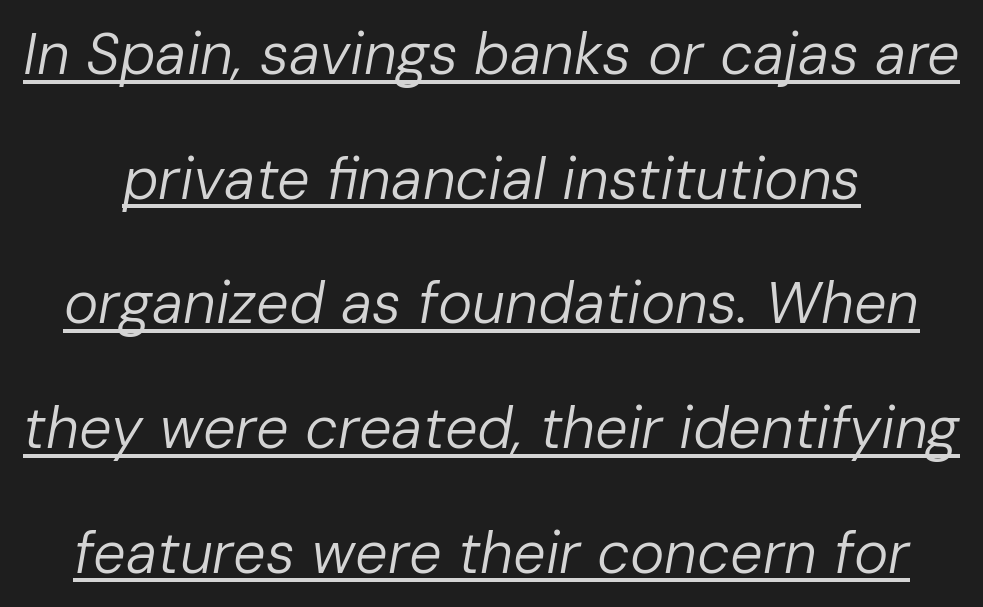
These lines are rendered in a variable-pitch font. Notice how the stems are inclined rather than vertical — that's the hallmark of italics. No heavy texture on the line: the type isn't bold. The passage shown is underscored from start to finish.
